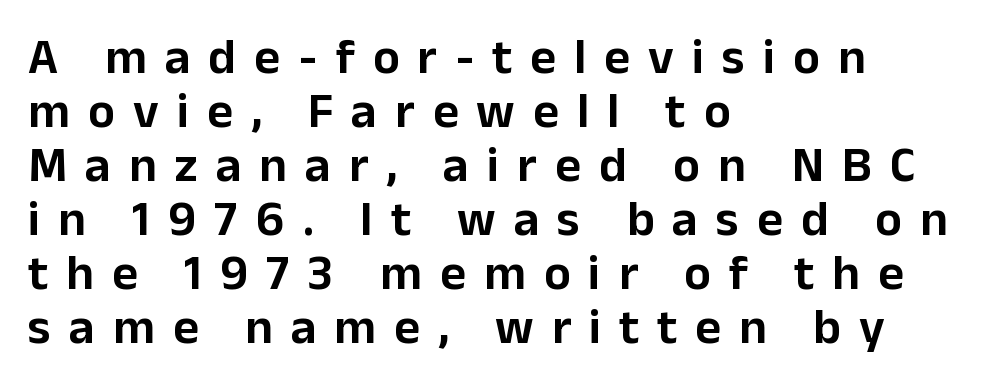
Q: Is the text italic (slanted)? A: No, it is upright.
Q: Is the typeface a serif or a sans-serif typeface? A: Sans-serif.
Q: Is the text underlined? A: No.
Q: How is the paragraph aligned? A: Left-aligned.
Q: Is the spacing between letters normal or unusually wide? A: Unusually wide.
Q: Is the spacing between lines tight, normal or loose? A: Tight.
Q: Width (condensed, normal, or wide)? A: Normal.
Q: Stroke contrast? A: Low.
Q: x-height? A: Medium.
Q: Monospaced? A: No.
